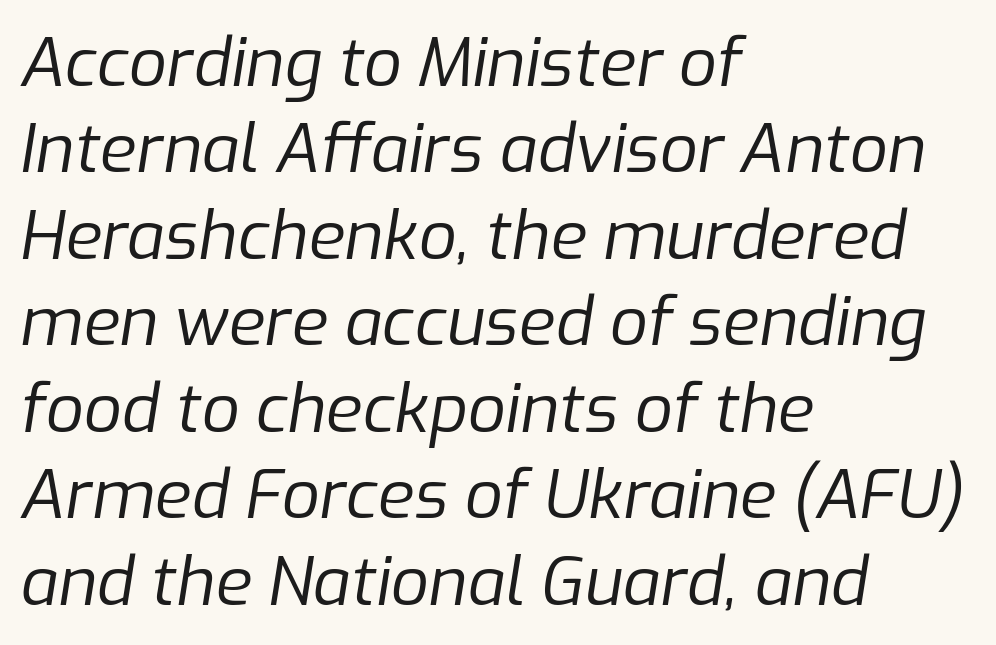
{"italic": "yes", "lean": "right", "slant_degrees": 9, "bold": "no", "weight": "regular", "width": "normal", "stroke_contrast": "low", "x_height": "medium", "monospaced": "no", "underline": "no", "align": "left", "line_spacing": "normal", "line_spacing_ratio": 1.29, "letter_spacing": "normal", "letter_spacing_em": 0.0, "glyph_px": 67}
